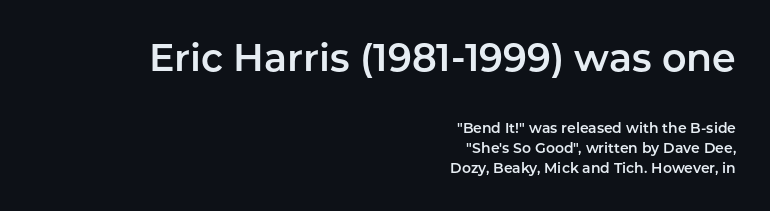
Q: Is the text italic (slanted)? A: No, it is upright.
Q: Is the typeface a serif or a sans-serif typeface? A: Sans-serif.
Q: Is the text underlined? A: No.
Q: How is the paragraph aligned? A: Right-aligned.
Q: Is the spacing between letters normal or unusually wide? A: Normal.
Q: Is the spacing between lines tight, normal or loose? A: Normal.
Q: Which block of text is set in a larger size, the first (top) or the second (bottom)? A: The first (top) one.
Q: Width (condensed, normal, or wide)? A: Normal.
Q: Stroke contrast? A: Low.
Q: x-height? A: Medium.
Q: Monospaced? A: No.
